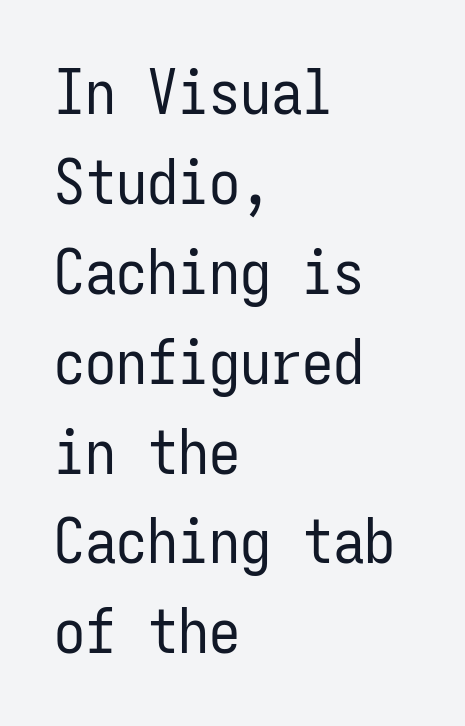
Heaviness? Minimal to ordinary, like unemphasized prose. Any mark beneath the type? The region is blank. This rendering leaves character spacing at its baseline value. Nothing sits at the stroke ends, so this counts as sans-serif. You can tell it's not italic because the verticals are truly vertical. Note the uniform advance width — an 'i' takes as much space as an 'm'.
